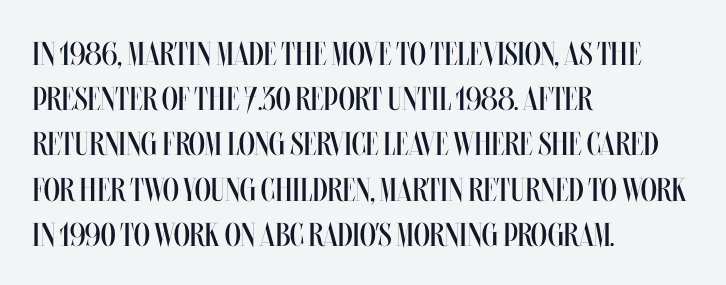
The image shows 33 px regular-weight, condensed type, upright; set left-aligned, normal line spacing (1.37x), normal letter spacing, not underlined; medium stroke contrast and a large x-height.
